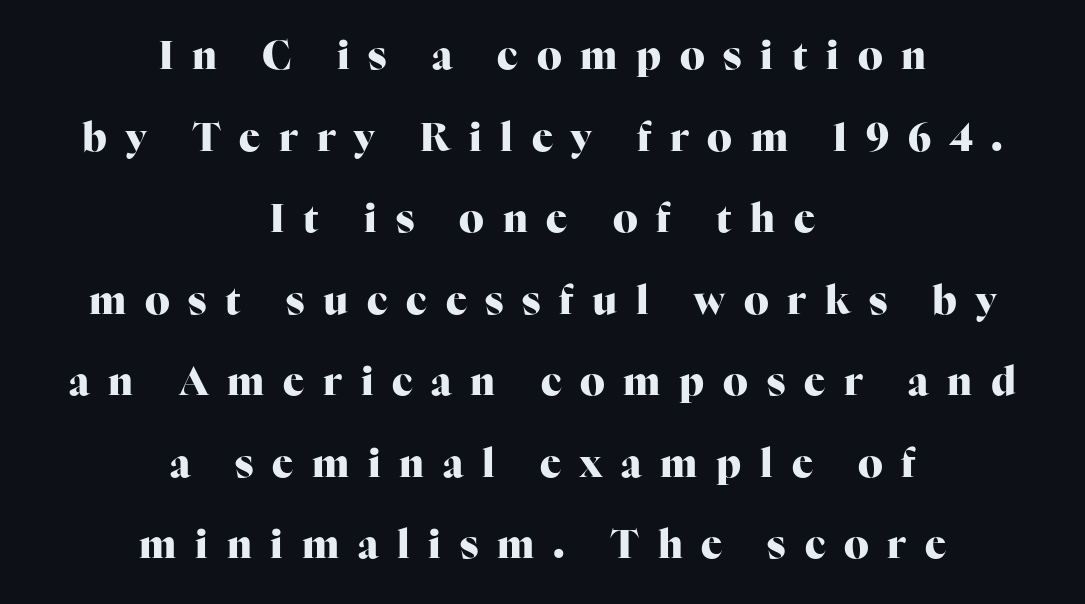
{"serif": "yes", "italic": "no", "bold": "yes", "weight": "heavy", "width": "normal", "stroke_contrast": "high", "x_height": "medium", "monospaced": "no", "underline": "no", "align": "center", "line_spacing": "loose", "line_spacing_ratio": 2.09, "letter_spacing": "wide", "letter_spacing_em": 0.48, "glyph_px": 39}
